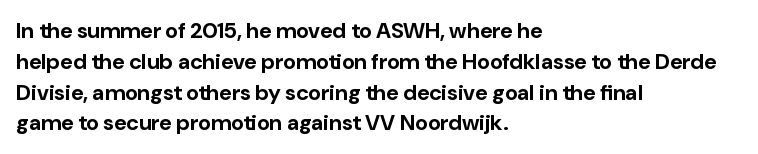
The image shows 22 px bold type, upright; set left-aligned, normal line spacing (1.4x), normal letter spacing, not underlined.
